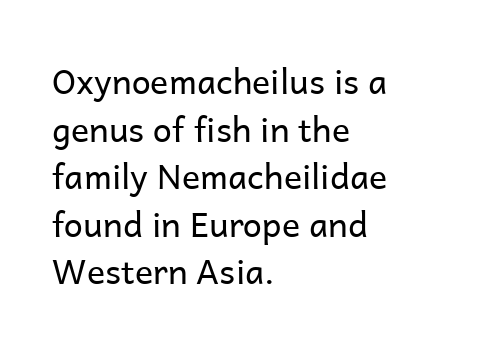
Q: Is the text bold? A: No.
Q: Is the text italic (slanted)? A: No, it is upright.
Q: Is the typeface a serif or a sans-serif typeface? A: Sans-serif.
Q: Is the text underlined? A: No.
Q: How is the paragraph aligned? A: Left-aligned.
Q: Is the spacing between letters normal or unusually wide? A: Normal.
Q: Is the spacing between lines tight, normal or loose? A: Normal.
Q: Width (condensed, normal, or wide)? A: Normal.
Q: Stroke contrast? A: Low.
Q: x-height? A: Medium.
Q: Monospaced? A: No.
